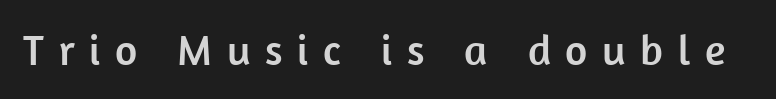
No italicization has been applied; the sample stays upright. The gaps between neighbouring characters are conspicuously large. This sample uses a sans-serif face. Beneath every word, the page is bare. The rendering uses natural spacing where letterforms have individual widths.
